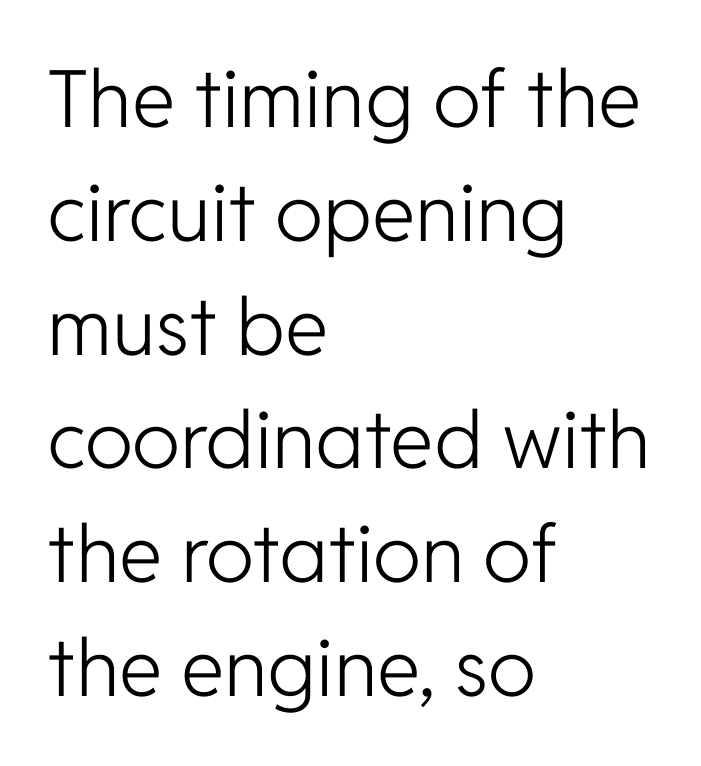
Q: Is the text bold? A: No.
Q: Is the text italic (slanted)? A: No, it is upright.
Q: Is the typeface a serif or a sans-serif typeface? A: Sans-serif.
Q: Is the text underlined? A: No.
Q: How is the paragraph aligned? A: Left-aligned.
Q: Is the spacing between letters normal or unusually wide? A: Normal.
Q: Is the spacing between lines tight, normal or loose? A: Normal.
Q: Width (condensed, normal, or wide)? A: Normal.
Q: Stroke contrast? A: Low.
Q: x-height? A: Medium.
Q: Monospaced? A: No.
